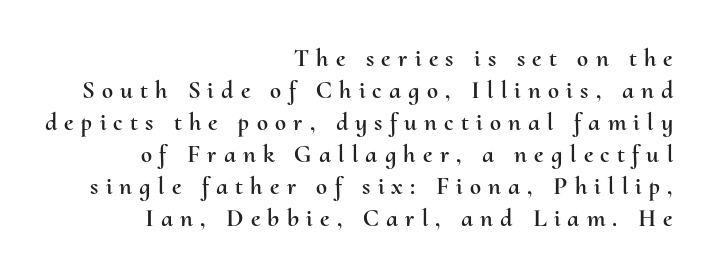
Q: Is the text italic (slanted)? A: No, it is upright.
Q: Is the text underlined? A: No.
Q: How is the paragraph aligned? A: Right-aligned.
Q: Is the spacing between letters normal or unusually wide? A: Unusually wide.
Q: Is the spacing between lines tight, normal or loose? A: Normal.
